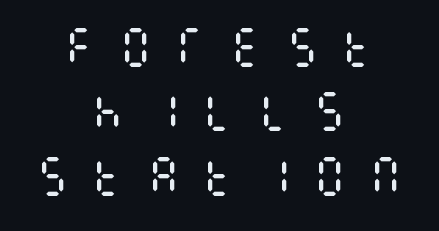
Q: Is the text bold? A: No.
Q: Is the text italic (slanted)? A: No, it is upright.
Q: Is the text underlined? A: No.
Q: How is the paragraph aligned? A: Centered.
Q: Is the spacing between letters normal or unusually wide? A: Unusually wide.
Q: Is the spacing between lines tight, normal or loose? A: Normal.
Q: Width (condensed, normal, or wide)? A: Condensed.
Q: Stroke contrast? A: Medium.
Q: x-height? A: Large.
